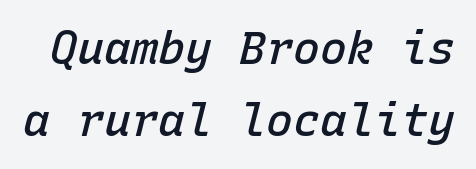
{"italic": "yes", "lean": "right", "slant_degrees": 15, "bold": "semi", "weight": "semibold", "width": "normal", "stroke_contrast": "low", "x_height": "medium", "monospaced": "yes", "underline": "no", "line_spacing": "normal", "line_spacing_ratio": 1.6, "letter_spacing": "normal", "letter_spacing_em": 0.0, "glyph_px": 45}
